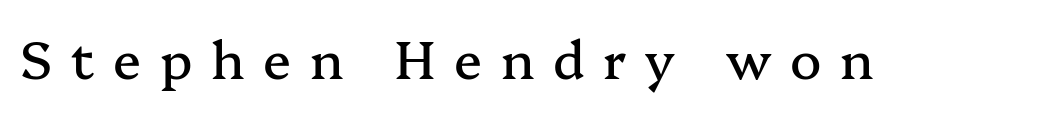
These lines have a slow, spaced-out rhythm from letter to letter. Proportional: the letters do not fall into vertical columns. Style check: upright. Bare-footed words on every line. Old-style or modern, the face here clearly has serifs.
